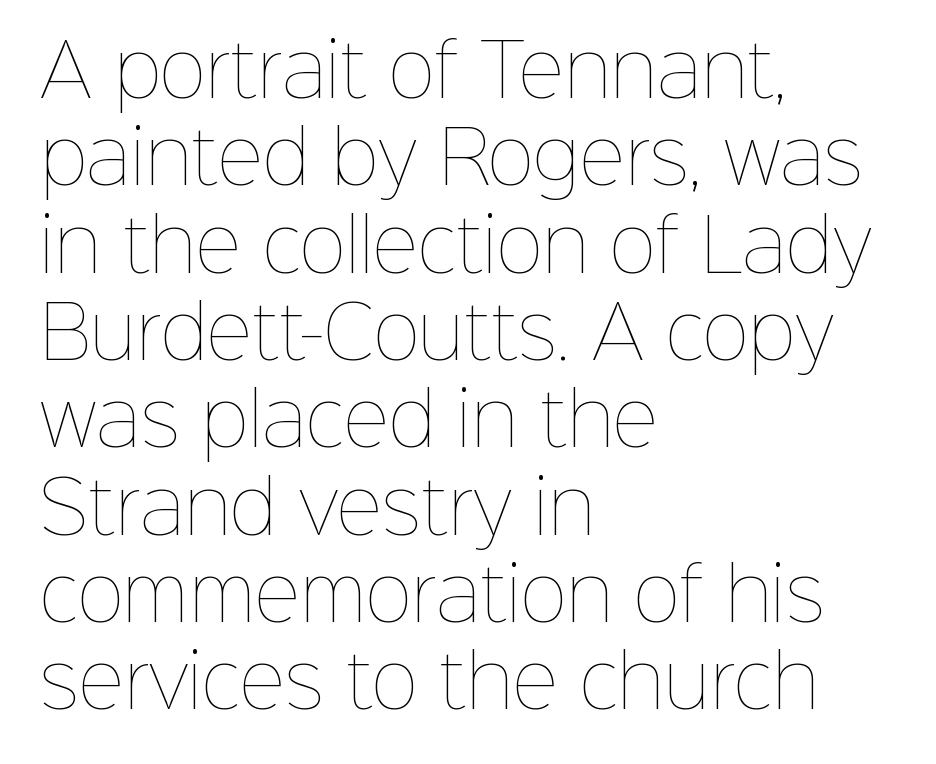
Q: Is the text bold? A: No.
Q: Is the text italic (slanted)? A: No, it is upright.
Q: Is the text underlined? A: No.
Q: How is the paragraph aligned? A: Left-aligned.
Q: Is the spacing between letters normal or unusually wide? A: Normal.
Q: Width (condensed, normal, or wide)? A: Normal.
Q: Stroke contrast? A: Low.
Q: x-height? A: Medium.
Q: Monospaced? A: No.
